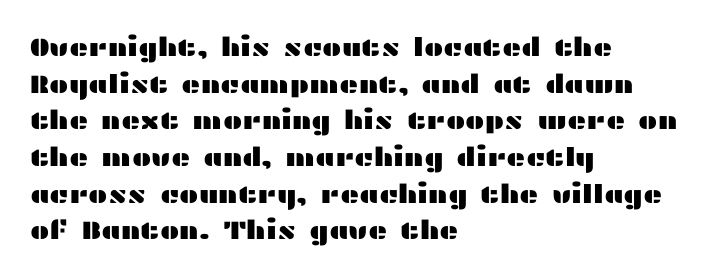
{"italic": "no", "underline": "no", "align": "left", "line_spacing": "normal", "line_spacing_ratio": 1.41, "letter_spacing": "normal", "letter_spacing_em": 0.0, "glyph_px": 26}
